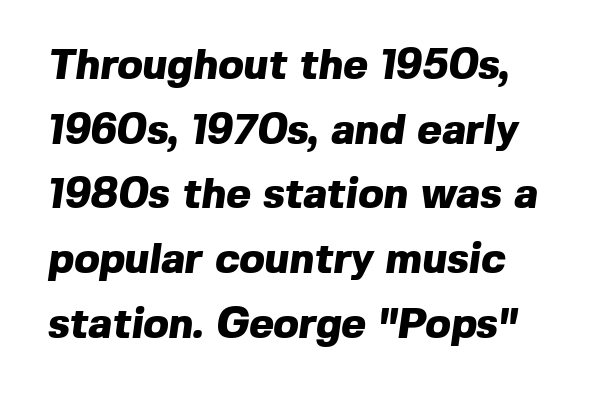
The space between consecutive lines is moderate. This sample uses a sans-serif face. Just letters on the line, the space beneath them empty. The rendering keeps characters at their native spacing.
